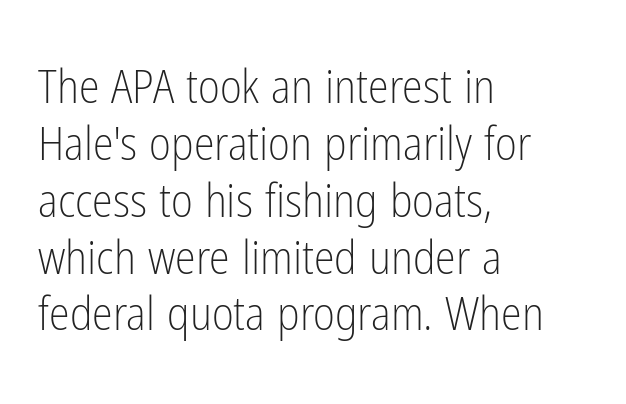
Q: Is the text bold? A: No.
Q: Is the text italic (slanted)? A: No, it is upright.
Q: Is the typeface a serif or a sans-serif typeface? A: Sans-serif.
Q: Is the text underlined? A: No.
Q: How is the paragraph aligned? A: Left-aligned.
Q: Is the spacing between letters normal or unusually wide? A: Normal.
Q: Width (condensed, normal, or wide)? A: Condensed.
Q: Stroke contrast? A: Low.
Q: x-height? A: Medium.
Q: Monospaced? A: No.
